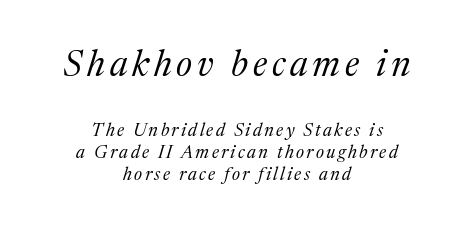
{"serif": "yes", "italic": "yes", "lean": "right", "slant_degrees": 17, "bold": "no", "weight": "regular", "width": "normal", "stroke_contrast": "medium", "x_height": "medium", "monospaced": "no", "underline": "no", "align": "center", "line_spacing_ratio": 1.22, "larger_block": "first", "size_ratio": 2.0, "glyph_px": 36}
